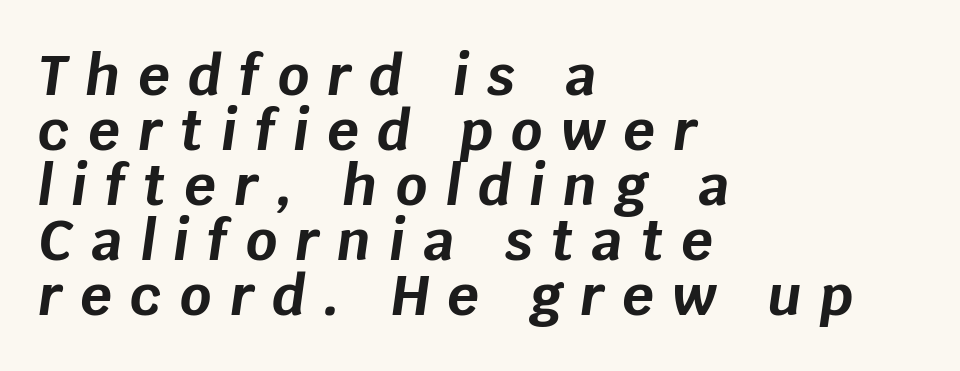
As a designer I'd log this as weight 700, bold. Rows of type sit shoulder to shoulder in the vertical direction. The compositor pushed each line to the left boundary. Looks like regular typesetting: each glyph gets only the width it needs.
